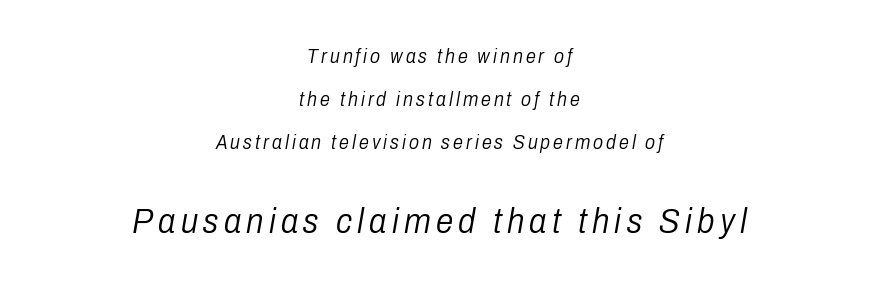
The image shows 35 px light, condensed type, italic (leaning right); set centered, loose line spacing (2.15x), not underlined; the second (bottom) block is 1.75x larger; low stroke contrast and a medium x-height.
